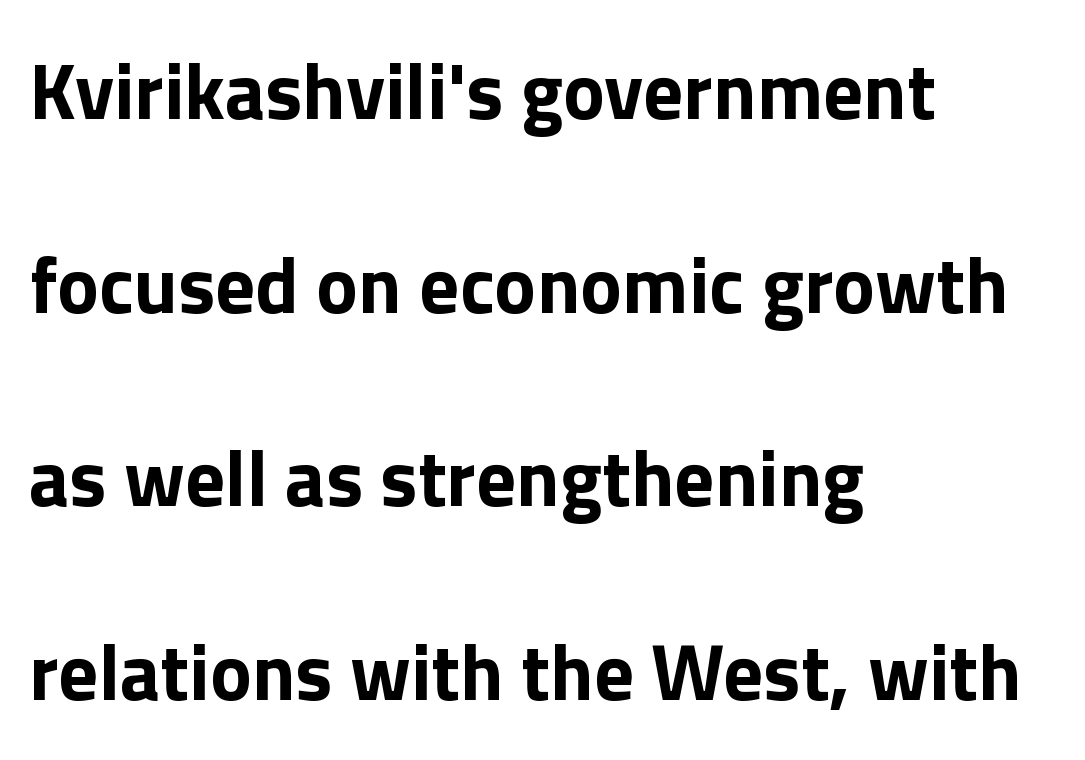
Q: Is the text bold? A: Yes.
Q: Is the text italic (slanted)? A: No, it is upright.
Q: Is the typeface a serif or a sans-serif typeface? A: Sans-serif.
Q: Is the text underlined? A: No.
Q: How is the paragraph aligned? A: Left-aligned.
Q: Is the spacing between letters normal or unusually wide? A: Normal.
Q: Is the spacing between lines tight, normal or loose? A: Loose.
Q: Width (condensed, normal, or wide)? A: Normal.
Q: x-height? A: Medium.
Q: Monospaced? A: No.
